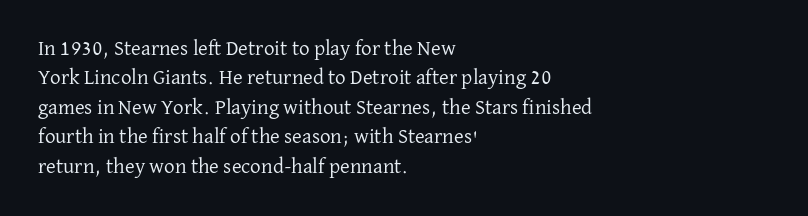
A clean baseline with only descenders dipping below it. If you drew a line through each stem, it would be perfectly vertical. Honestly, the row spacing looks completely unremarkable. Is this a heavy cut? Hardly; it is regular or lighter.
